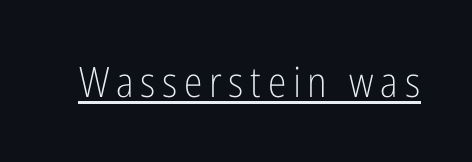
The image shows 42 px light, condensed sans-serif type, upright; set underlined; low stroke contrast and a medium x-height.
